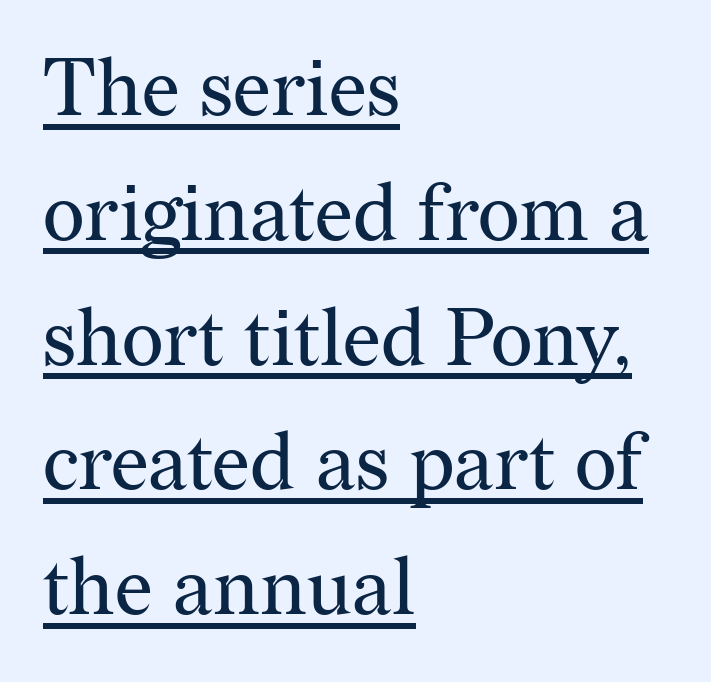
The image shows 80 px regular-weight serif type, upright; set left-aligned, normal line spacing (1.56x), normal letter spacing, underlined; medium stroke contrast and a medium x-height.
